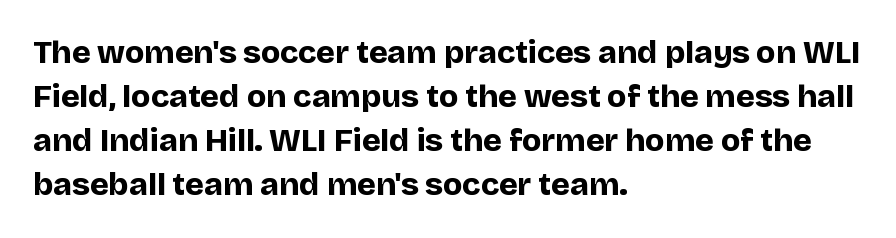
{"serif": "no", "italic": "no", "bold": "yes", "weight": "bold", "width": "normal", "stroke_contrast": "low", "x_height": "large", "monospaced": "no", "underline": "no", "align": "left", "line_spacing": "normal", "line_spacing_ratio": 1.38, "letter_spacing": "normal", "letter_spacing_em": 0.0, "glyph_px": 32}
